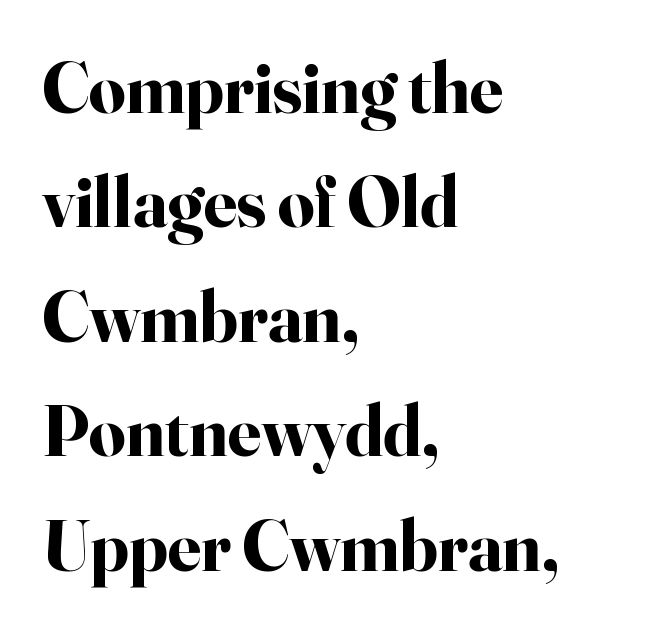
{"serif": "yes", "italic": "no", "bold": "yes", "weight": "bold", "width": "normal", "stroke_contrast": "high", "x_height": "small", "monospaced": "no", "underline": "no", "align": "left", "line_spacing": "normal", "line_spacing_ratio": 1.59, "letter_spacing": "normal", "letter_spacing_em": 0.0, "glyph_px": 72}
